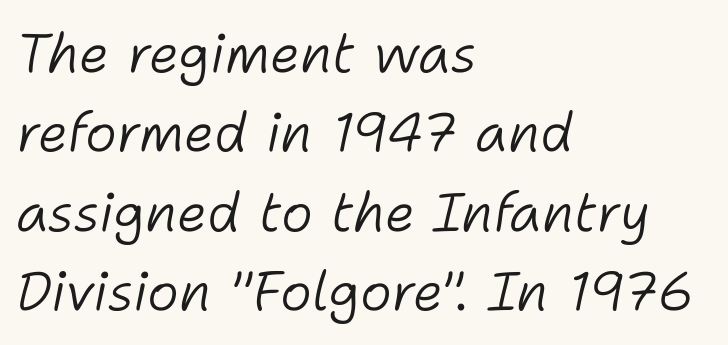
The horizontal fit of the characters is conventional and even. Stem width sits at or under what a default text font uses. These lines are rendered in a variable-pitch font. The baseline area is clear. Every row of glyphs begins at an identical x-position on the left.
